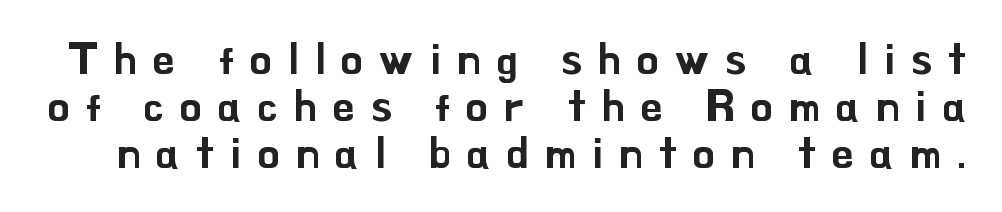
In terms of posture, this sample is upright. The horizontal fit of the characters is loose and conspicuously gappy. Check under the words: just untouched page. Is this a fixed-width face? No — the glyphs have proportional, varying widths.
